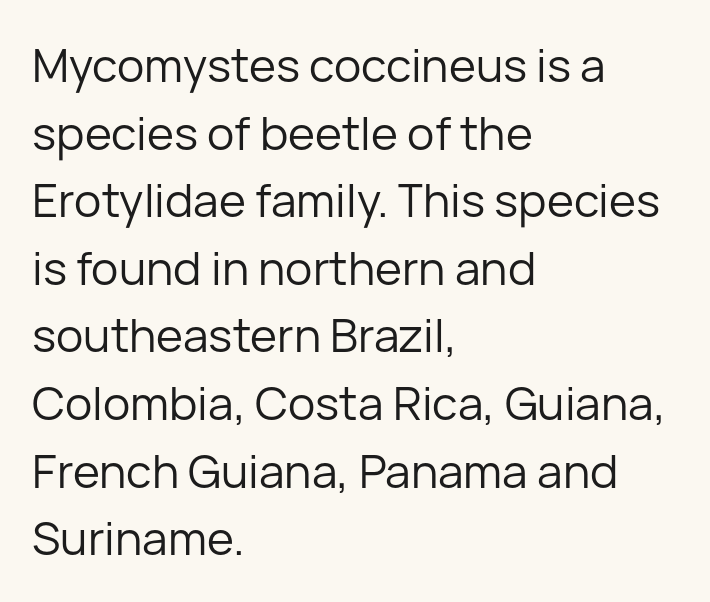
The image shows 46 px regular-weight sans-serif type, upright; set left-aligned, normal line spacing (1.47x), normal letter spacing, not underlined; low stroke contrast and a medium x-height.
